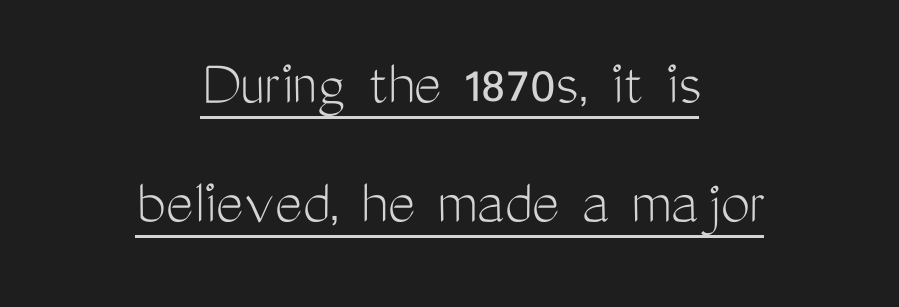
The image shows 66 px light, condensed sans-serif type, upright; set centered, line spacing 1.81x, normal letter spacing, underlined; medium stroke contrast and a medium x-height.
